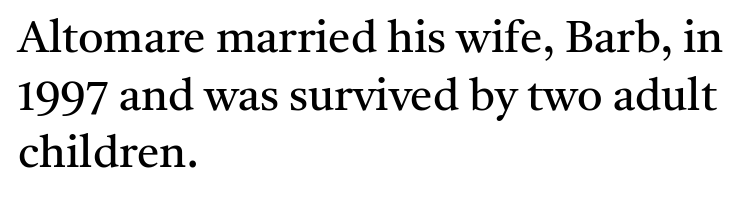
{"serif": "yes", "italic": "no", "bold": "no", "weight": "regular", "width": "normal", "stroke_contrast": "medium", "x_height": "medium", "monospaced": "no", "underline": "no", "align": "left", "line_spacing": "normal", "line_spacing_ratio": 1.28, "letter_spacing": "normal", "letter_spacing_em": 0.0, "glyph_px": 45}
